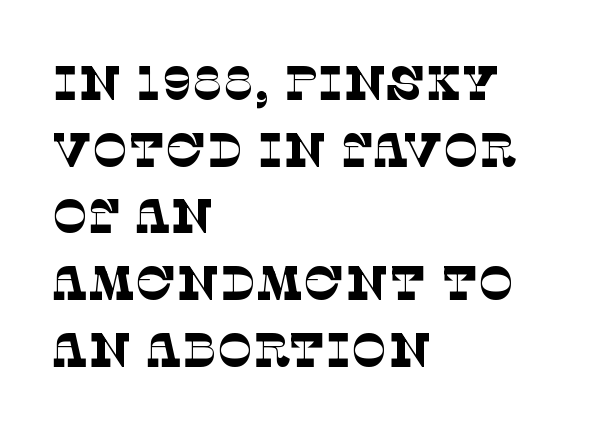
{"serif": "yes", "bold": "no", "weight": "thin", "width": "normal", "stroke_contrast": "low", "x_height": "large", "monospaced": "no", "underline": "no", "align": "left", "line_spacing": "normal", "line_spacing_ratio": 1.39, "letter_spacing": "normal", "letter_spacing_em": 0.0, "glyph_px": 48}
